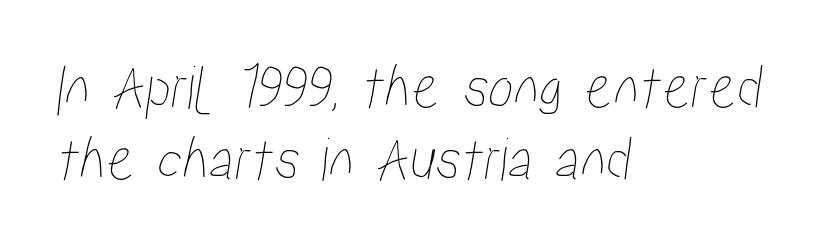
The image shows 64 px condensed type; set left-aligned, tight line spacing (1.13x), normal letter spacing, not underlined; low stroke contrast and a medium x-height.
